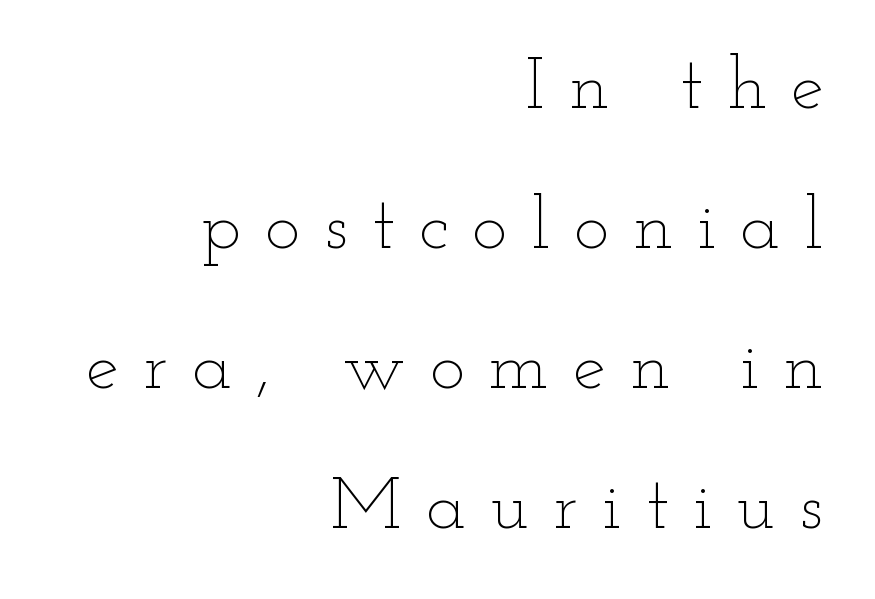
Q: Is the text bold? A: No.
Q: Is the text italic (slanted)? A: No, it is upright.
Q: Is the text underlined? A: No.
Q: How is the paragraph aligned? A: Right-aligned.
Q: Is the spacing between letters normal or unusually wide? A: Unusually wide.
Q: Width (condensed, normal, or wide)? A: Wide.
Q: Stroke contrast? A: Low.
Q: x-height? A: Small.
Q: Monospaced? A: No.
